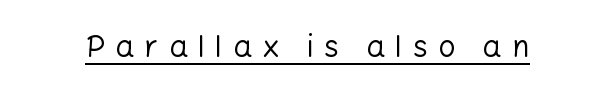
The image shows 30 px regular-weight sans-serif type, upright; set unusually wide letter spacing (+0.34 em), underlined; low stroke contrast and a medium x-height.
